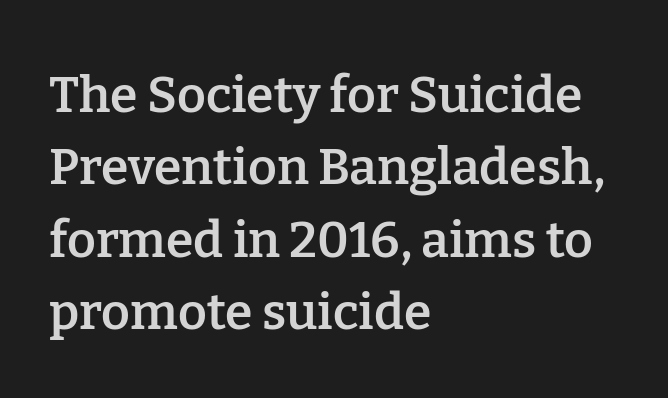
Do the characters align in a grid? No, the font is proportional. The typography opts for an upright posture over an oblique one. Summary of weight: moderately heavy, a semibold. The type is set solid horizontally, with unmodified tracking.
